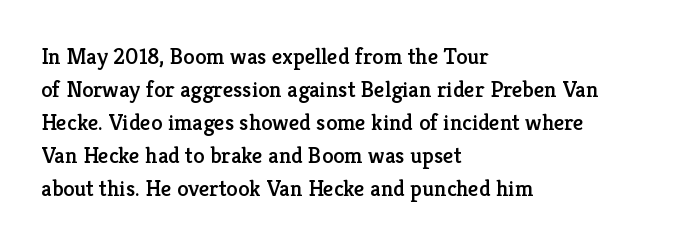
The image shows 23 px text type, upright; set left-aligned, normal line spacing (1.44x), normal letter spacing, not underlined.
